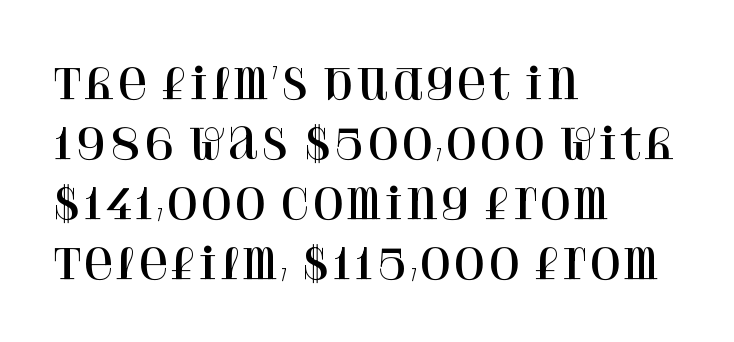
{"serif": "yes", "italic": "no", "width": "normal", "stroke_contrast": "high", "x_height": "large", "monospaced": "no", "underline": "no", "align": "left", "line_spacing": "normal", "line_spacing_ratio": 1.46, "letter_spacing": "normal", "letter_spacing_em": 0.0, "glyph_px": 41}
